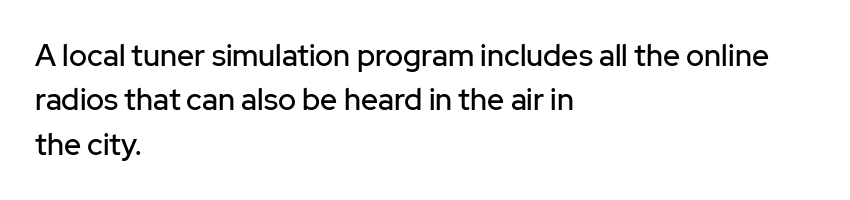
Q: Is the text italic (slanted)? A: No, it is upright.
Q: Is the typeface a serif or a sans-serif typeface? A: Sans-serif.
Q: Is the text underlined? A: No.
Q: How is the paragraph aligned? A: Left-aligned.
Q: Is the spacing between letters normal or unusually wide? A: Normal.
Q: Is the spacing between lines tight, normal or loose? A: Normal.
Q: Width (condensed, normal, or wide)? A: Normal.
Q: Stroke contrast? A: Low.
Q: x-height? A: Medium.
Q: Monospaced? A: No.
